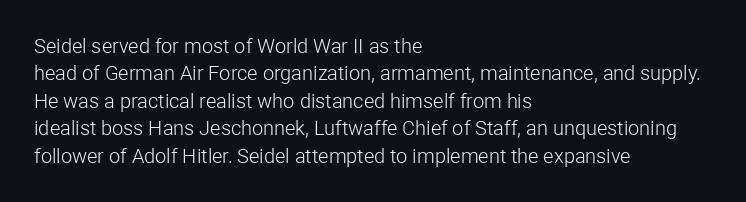
{"italic": "no", "bold": "no", "underline": "no", "align": "left", "line_spacing": "normal", "line_spacing_ratio": 1.37, "letter_spacing": "normal", "letter_spacing_em": 0.0, "glyph_px": 20}
